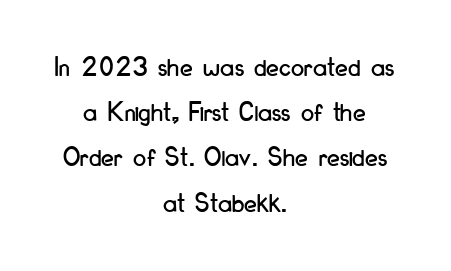
Q: Is the text italic (slanted)? A: No, it is upright.
Q: Is the typeface a serif or a sans-serif typeface? A: Sans-serif.
Q: Is the text underlined? A: No.
Q: How is the paragraph aligned? A: Centered.
Q: Is the spacing between letters normal or unusually wide? A: Normal.
Q: Is the spacing between lines tight, normal or loose? A: Normal.
Q: Width (condensed, normal, or wide)? A: Condensed.
Q: Stroke contrast? A: Low.
Q: x-height? A: Small.
Q: Monospaced? A: No.
